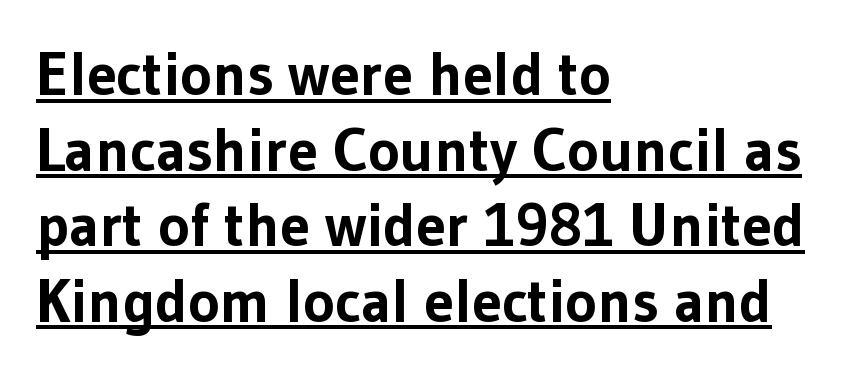
The image shows 60 px bold sans-serif type, upright; set left-aligned, normal line spacing (1.26x), normal letter spacing, underlined; low stroke contrast and a medium x-height.
